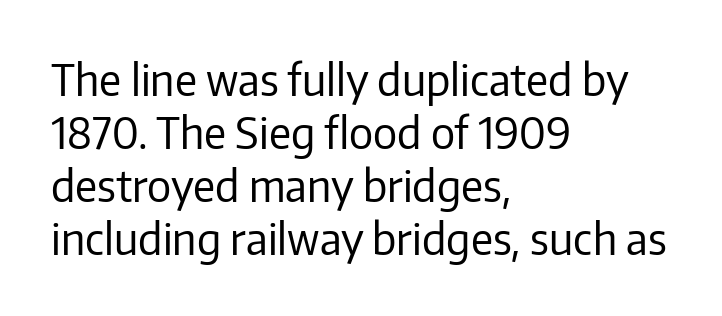
{"serif": "no", "italic": "no", "bold": "no", "weight": "regular", "width": "normal", "stroke_contrast": "low", "x_height": "medium", "monospaced": "no", "underline": "no", "align": "left", "line_spacing_ratio": 1.23, "letter_spacing": "normal", "letter_spacing_em": 0.0, "glyph_px": 43}
